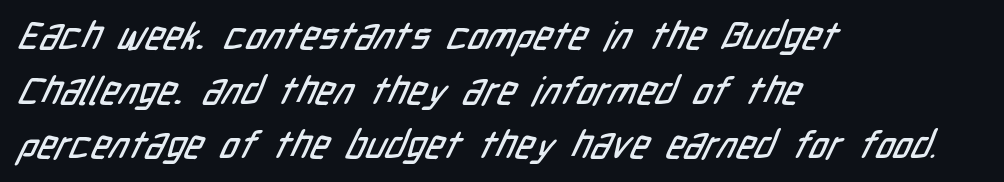
Q: Is the typeface a serif or a sans-serif typeface? A: Sans-serif.
Q: Is the text underlined? A: No.
Q: How is the paragraph aligned? A: Left-aligned.
Q: Is the spacing between letters normal or unusually wide? A: Normal.
Q: Is the spacing between lines tight, normal or loose? A: Normal.
Q: Width (condensed, normal, or wide)? A: Condensed.
Q: Stroke contrast? A: Low.
Q: x-height? A: Medium.
Q: Monospaced? A: No.
